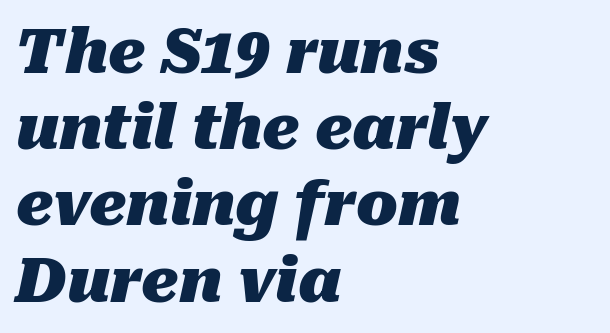
Q: Is the text bold? A: Yes.
Q: Is the text italic (slanted)? A: Yes, it leans right by about 10 degrees.
Q: Is the text underlined? A: No.
Q: How is the paragraph aligned? A: Left-aligned.
Q: Is the spacing between letters normal or unusually wide? A: Normal.
Q: Is the spacing between lines tight, normal or loose? A: Normal.
Q: Width (condensed, normal, or wide)? A: Normal.
Q: Stroke contrast? A: Medium.
Q: x-height? A: Medium.
Q: Monospaced? A: No.
